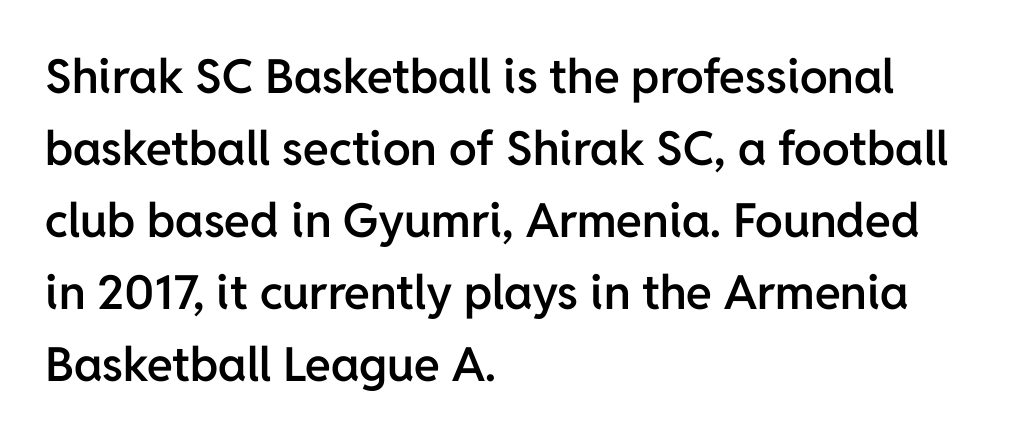
Character widths vary here, with narrow letters taking less room than wide ones. This is sans-serif lettering, the kind often seen on screens and signage. Descender tails drop into unmarked territory. The passage shown stacks its lines at a standard gap.
